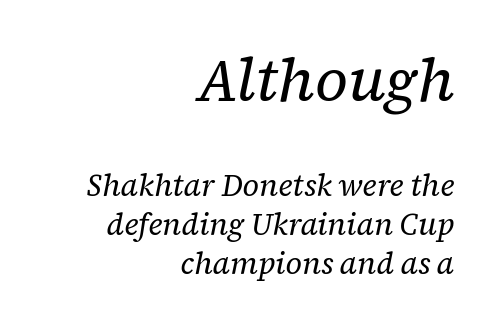
Q: Is the text bold? A: No.
Q: Is the text italic (slanted)? A: Yes, it leans right by about 12 degrees.
Q: Is the typeface a serif or a sans-serif typeface? A: Serif.
Q: Is the text underlined? A: No.
Q: How is the paragraph aligned? A: Right-aligned.
Q: Is the spacing between letters normal or unusually wide? A: Normal.
Q: Is the spacing between lines tight, normal or loose? A: Normal.
Q: Which block of text is set in a larger size, the first (top) or the second (bottom)? A: The first (top) one.
Q: Width (condensed, normal, or wide)? A: Normal.
Q: Stroke contrast? A: Low.
Q: x-height? A: Medium.
Q: Monospaced? A: No.
